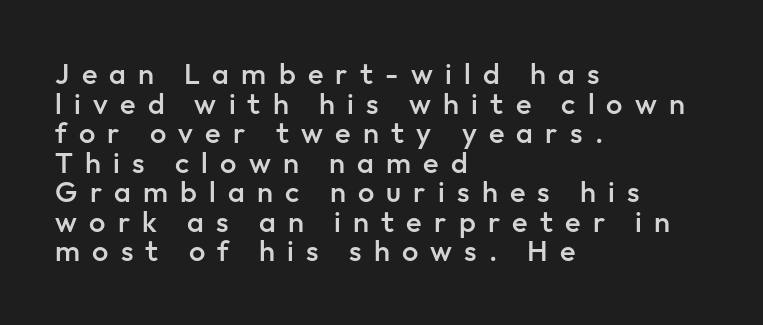
{"serif": "no", "italic": "no", "bold": "semi", "weight": "semibold", "width": "normal", "stroke_contrast": "low", "x_height": "medium", "monospaced": "no", "underline": "no", "align": "left", "line_spacing": "tight", "line_spacing_ratio": 1.02, "letter_spacing": "wide", "letter_spacing_em": 0.42, "glyph_px": 29}
